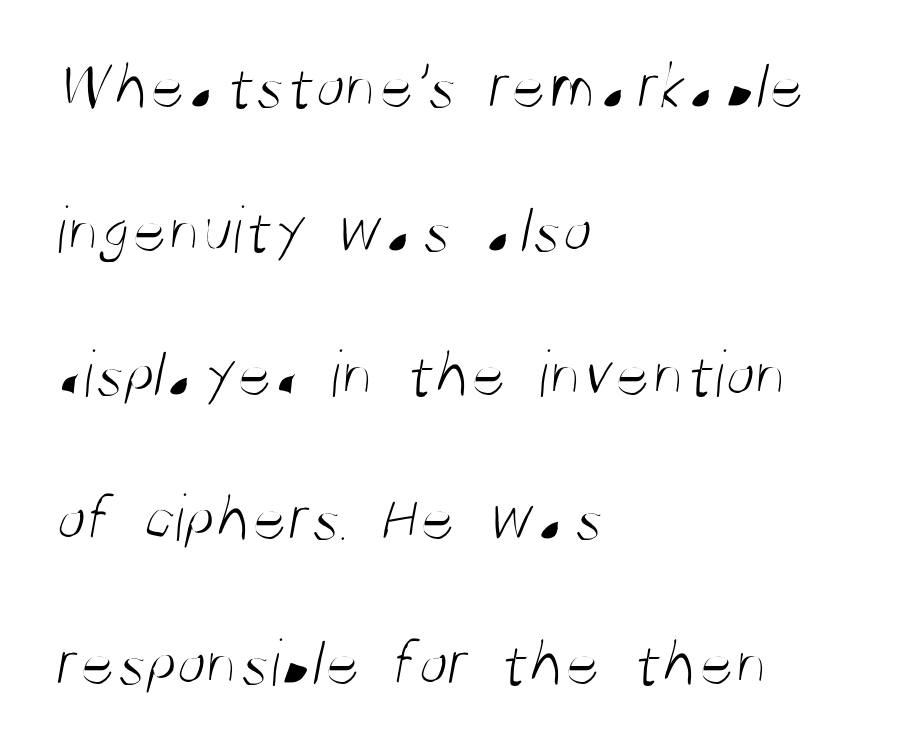
The image shows 68 px light, condensed sans-serif type; set left-aligned, loose line spacing (2.12x), normal letter spacing, not underlined; medium stroke contrast and a large x-height.
